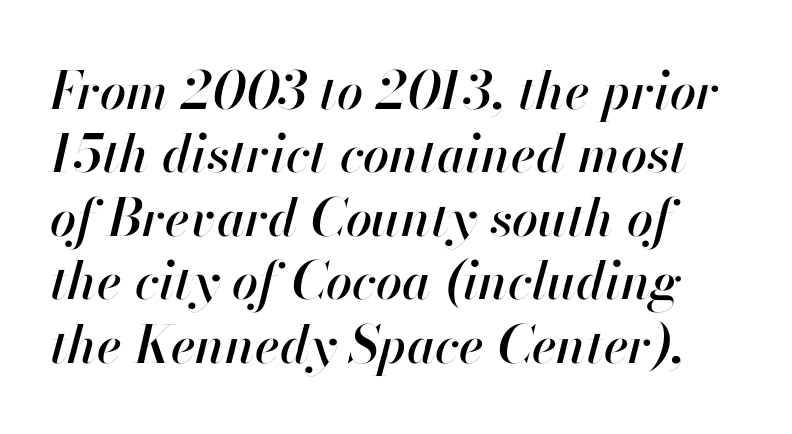
{"italic": "yes", "lean": "right", "slant_degrees": 13, "width": "normal", "stroke_contrast": "high", "x_height": "small", "monospaced": "no", "underline": "no", "align": "left", "line_spacing_ratio": 1.22, "letter_spacing": "normal", "letter_spacing_em": 0.0, "glyph_px": 52}
